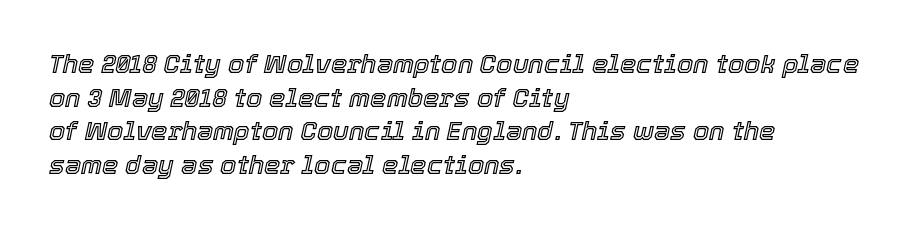
Is the block centered? No — it sits flush against the left margin. Descender tails drop into unmarked territory. The space between consecutive lines is moderate. Short note: letters normally spaced. The whole block is typeset with a tilt.
